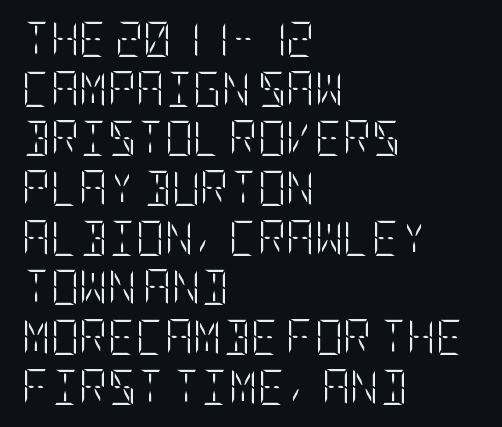
Q: Is the text bold? A: No.
Q: Is the text italic (slanted)? A: No, it is upright.
Q: Is the text underlined? A: No.
Q: How is the paragraph aligned? A: Left-aligned.
Q: Is the spacing between letters normal or unusually wide? A: Normal.
Q: Is the spacing between lines tight, normal or loose? A: Normal.
Q: Width (condensed, normal, or wide)? A: Condensed.
Q: Stroke contrast? A: Low.
Q: x-height? A: Large.
